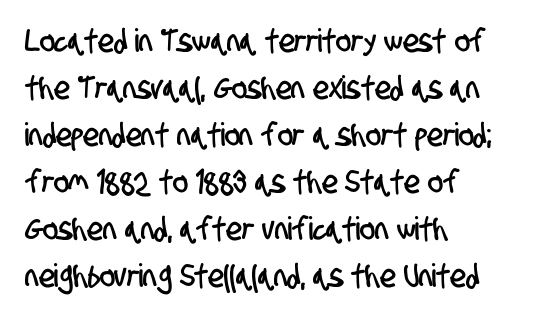
{"serif": "no", "width": "condensed", "stroke_contrast": "low", "x_height": "large", "monospaced": "no", "underline": "no", "align": "left", "line_spacing": "normal", "line_spacing_ratio": 1.47, "letter_spacing": "normal", "letter_spacing_em": 0.0, "glyph_px": 32}
